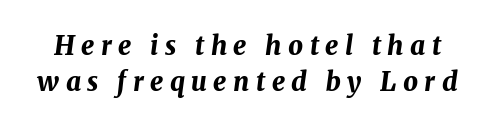
Q: Is the text bold? A: Yes.
Q: Is the text italic (slanted)? A: Yes, it leans right by about 8 degrees.
Q: Is the text underlined? A: No.
Q: Is the spacing between letters normal or unusually wide? A: Unusually wide.
Q: Is the spacing between lines tight, normal or loose? A: Normal.
